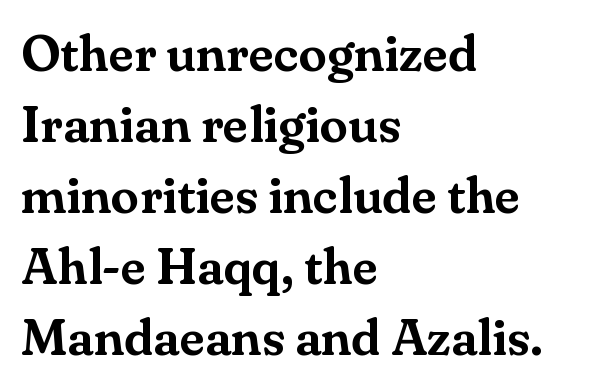
These lines are composed in type with serifs. Words float on clear page, feet unadorned. A normal amount of white space separates one row of letters from the next. These lines are set flush left with a ragged right edge. Compared with typical body copy, the letter spacing here is the same. Looks like regular typesetting: each glyph gets only the width it needs.
